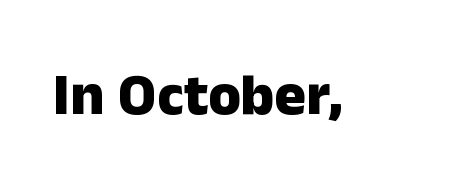
Q: Is the text bold? A: Yes.
Q: Is the text italic (slanted)? A: No, it is upright.
Q: Is the typeface a serif or a sans-serif typeface? A: Sans-serif.
Q: Is the text underlined? A: No.
Q: Is the spacing between letters normal or unusually wide? A: Normal.
Q: Width (condensed, normal, or wide)? A: Normal.
Q: Stroke contrast? A: Low.
Q: x-height? A: Medium.
Q: Monospaced? A: No.
